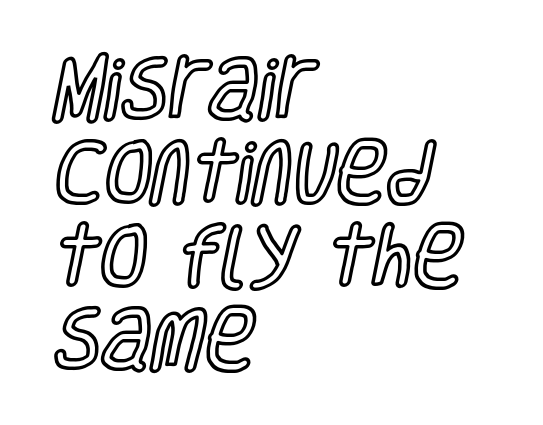
{"width": "condensed", "x_height": "large", "monospaced": "no", "underline": "no", "align": "left", "line_spacing_ratio": 1.21, "letter_spacing": "normal", "letter_spacing_em": 0.0, "glyph_px": 69}
